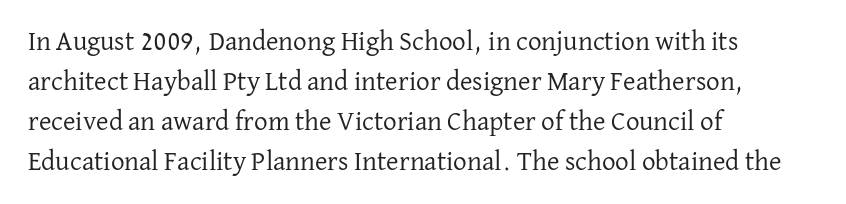
{"italic": "no", "bold": "no", "underline": "no", "align": "left", "line_spacing": "normal", "line_spacing_ratio": 1.48, "letter_spacing": "normal", "letter_spacing_em": 0.0, "glyph_px": 27}
